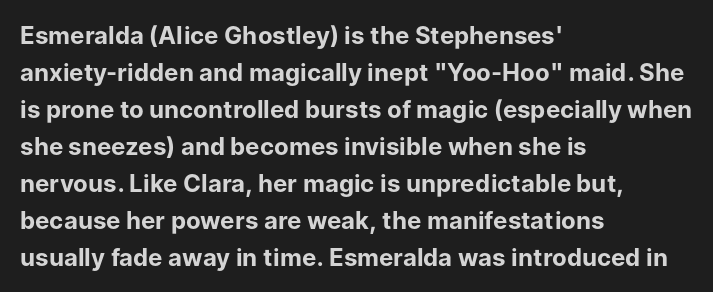
These lines sit exactly where default settings would place them. Descenders are the only things crossing below the line. As a designer I'd log this as weight 700, bold. Where is the straight margin? On the left. The axis of the letterforms is exactly vertical. No extra tracking has been applied to these lines.
